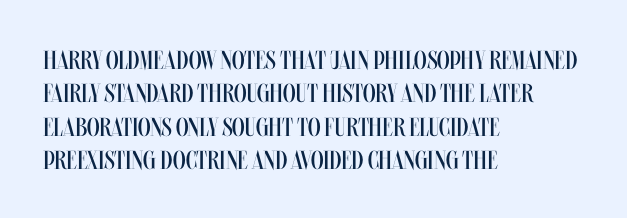
{"italic": "no", "bold": "no", "underline": "no", "align": "left", "line_spacing": "normal", "line_spacing_ratio": 1.28, "letter_spacing": "normal", "letter_spacing_em": 0.0, "glyph_px": 26}
